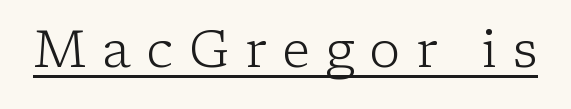
The image shows 52 px light serif type, upright; set unusually wide letter spacing (+0.3 em), underlined; low stroke contrast and a medium x-height.
